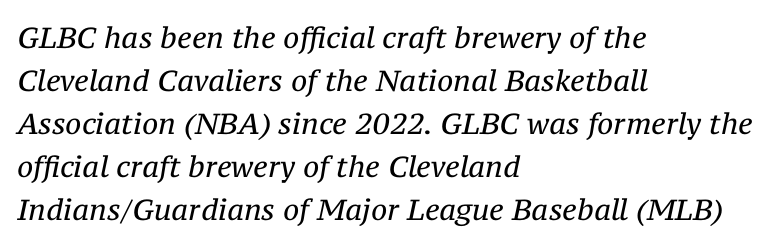
Q: Is the text bold? A: No.
Q: Is the text italic (slanted)? A: Yes, it leans right by about 12 degrees.
Q: Is the typeface a serif or a sans-serif typeface? A: Serif.
Q: Is the text underlined? A: No.
Q: How is the paragraph aligned? A: Left-aligned.
Q: Is the spacing between letters normal or unusually wide? A: Normal.
Q: Is the spacing between lines tight, normal or loose? A: Normal.
Q: Width (condensed, normal, or wide)? A: Normal.
Q: Stroke contrast? A: Medium.
Q: x-height? A: Medium.
Q: Monospaced? A: No.
